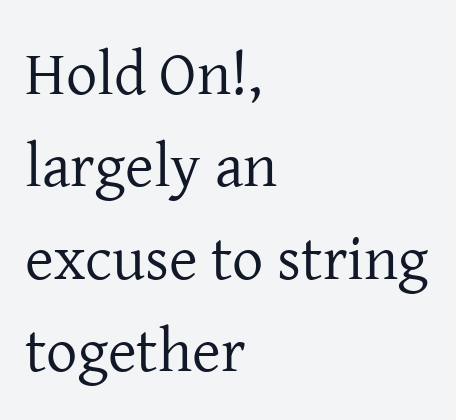
The image shows 62 px regular-weight serif type, upright; set left-aligned, normal line spacing (1.49x), normal letter spacing, not underlined; low stroke contrast and a medium x-height.
